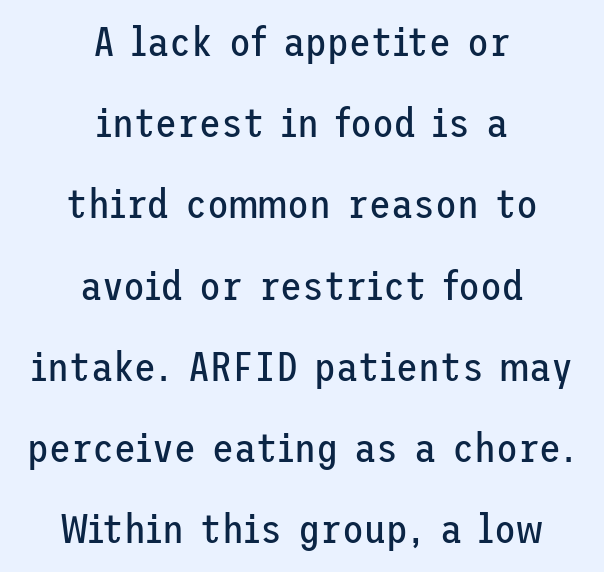
{"serif": "no", "italic": "no", "bold": "no", "weight": "regular", "width": "normal", "stroke_contrast": "low", "x_height": "medium", "underline": "no", "align": "center", "line_spacing": "loose", "line_spacing_ratio": 2.03, "letter_spacing": "normal", "letter_spacing_em": 0.0, "glyph_px": 40}
